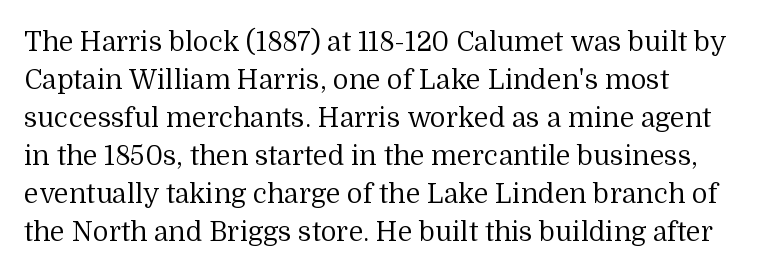
{"italic": "no", "bold": "no", "underline": "no", "line_spacing": "normal", "line_spacing_ratio": 1.41, "letter_spacing": "normal", "letter_spacing_em": 0.0, "glyph_px": 27}
